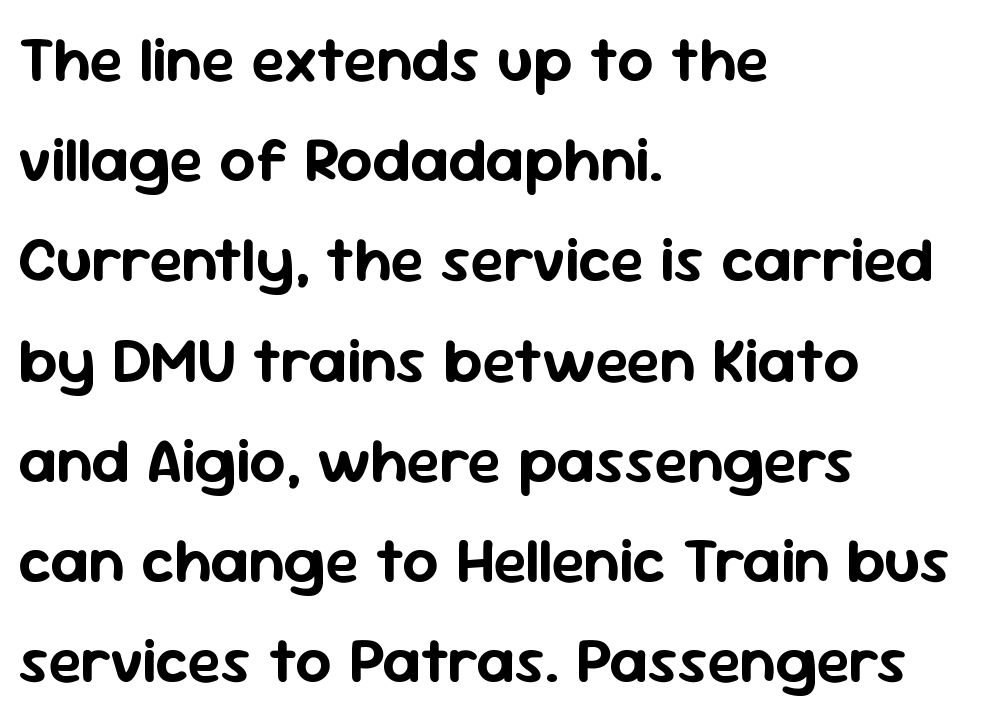
Looks like regular typesetting: each glyph gets only the width it needs. A normal amount of white space separates one row of letters from the next. The rendering shows plain stroke endings on the letterforms — a sans-serif design. This rendering features lettering with no underline. Each line starts at the same left margin while the right side varies. Ordinary non-slanted type is in use.
